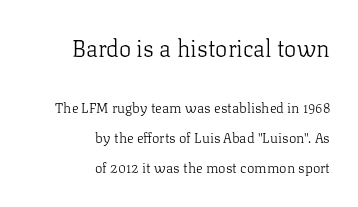
The image shows 23 px text type, upright; set right-aligned, loose line spacing (2.13x), normal letter spacing, not underlined; the first (top) block is 1.64x larger.
